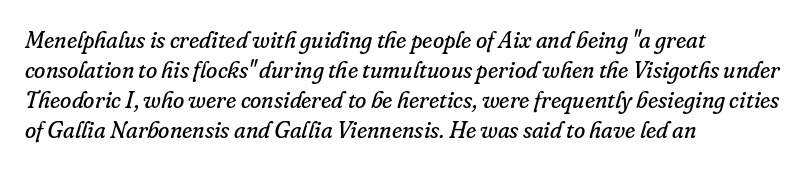
A clean baseline with only descenders dipping below it. The designer left line spacing at the default. Notice how the passage keeps a crisp vertical edge on the left only. The font's italic variant was chosen for this text.
